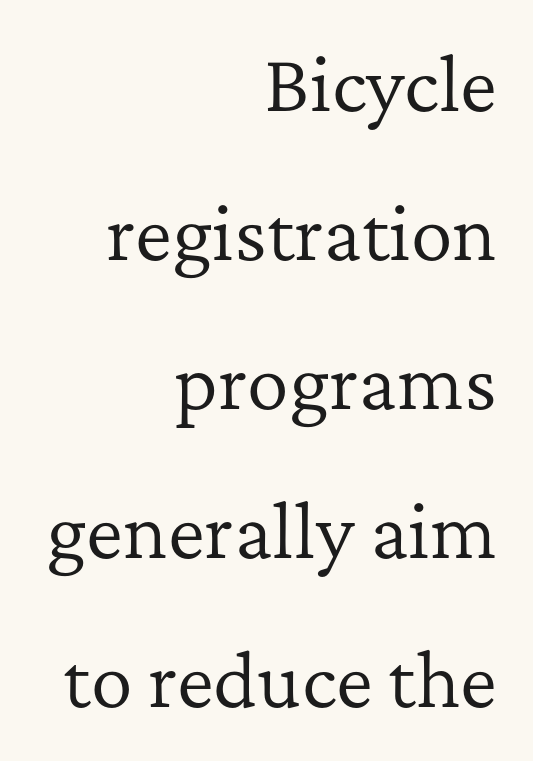
The image shows 70 px regular-weight serif type, upright; set right-aligned, loose line spacing (2.13x), normal letter spacing, not underlined; low stroke contrast and a medium x-height.
